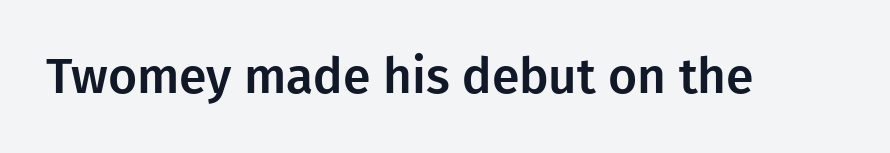
The rendering shows plain stroke endings on the letterforms — a sans-serif design. Clear beneath every line of the passage. Every character sits straight up, as roman type does. Here the designer chose a conventional face with non-uniform glyph widths. This rendering leaves character spacing at its baseline value.
